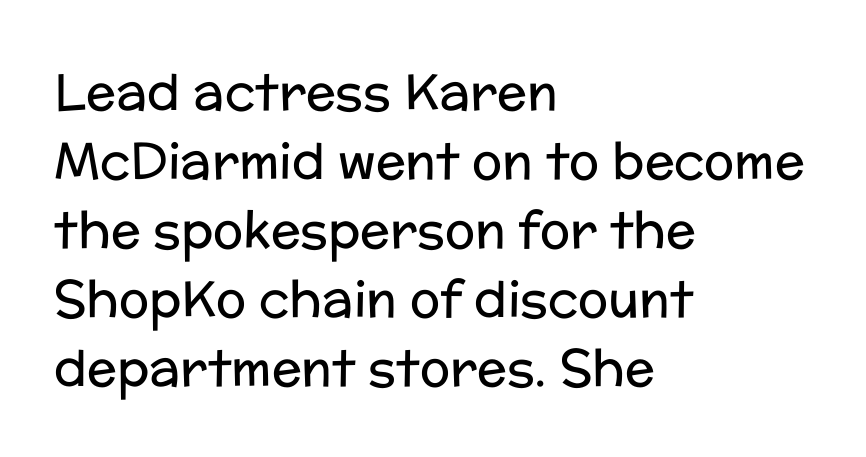
Q: Is the text bold? A: No.
Q: Is the text italic (slanted)? A: No, it is upright.
Q: Is the typeface a serif or a sans-serif typeface? A: Sans-serif.
Q: Is the text underlined? A: No.
Q: How is the paragraph aligned? A: Left-aligned.
Q: Is the spacing between letters normal or unusually wide? A: Normal.
Q: Is the spacing between lines tight, normal or loose? A: Normal.
Q: Width (condensed, normal, or wide)? A: Normal.
Q: Stroke contrast? A: Low.
Q: x-height? A: Medium.
Q: Monospaced? A: No.
